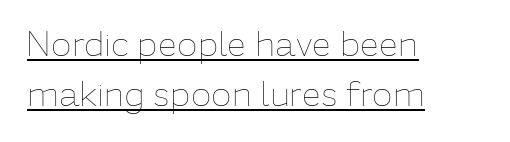
{"italic": "no", "bold": "no", "weight": "thin", "width": "normal", "stroke_contrast": "low", "x_height": "medium", "monospaced": "no", "underline": "yes", "align": "left", "line_spacing": "normal", "line_spacing_ratio": 1.48, "letter_spacing": "normal", "letter_spacing_em": 0.0, "glyph_px": 34}
